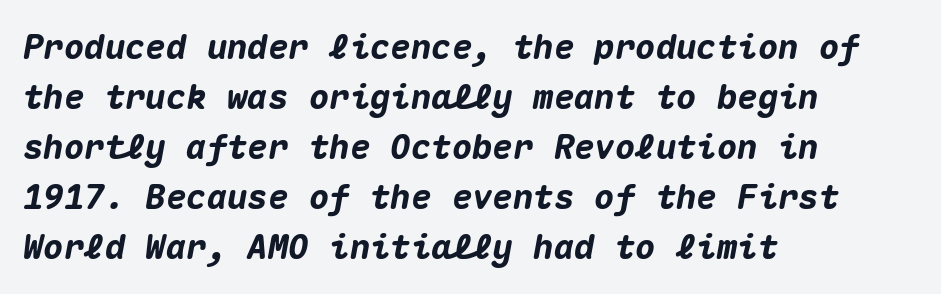
The image shows 34 px heavy type, italic (leaning right), monospaced; set left-aligned, normal line spacing (1.47x), normal letter spacing, not underlined; medium stroke contrast and a medium x-height.
